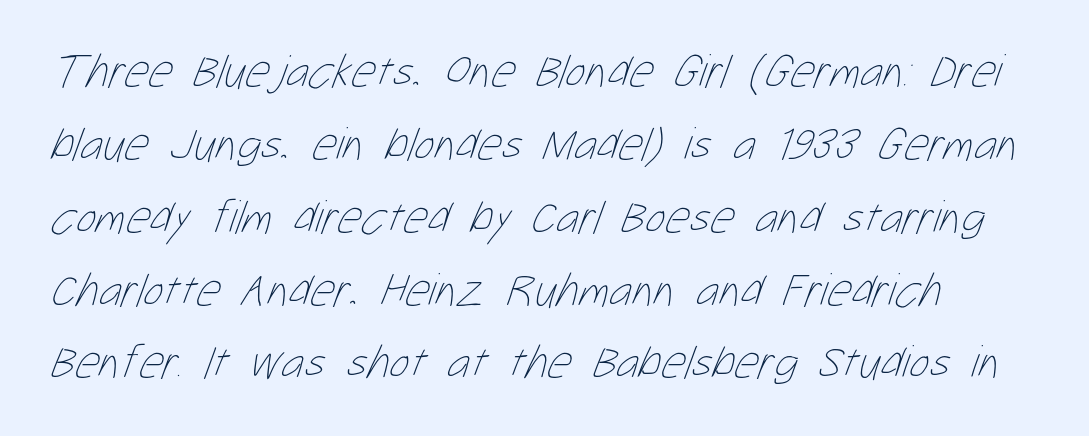
{"bold": "no", "weight": "thin", "width": "condensed", "stroke_contrast": "low", "x_height": "medium", "monospaced": "no", "underline": "no", "align": "left", "line_spacing": "normal", "line_spacing_ratio": 1.55, "letter_spacing": "normal", "letter_spacing_em": 0.0, "glyph_px": 47}
